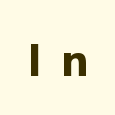
{"serif": "no", "italic": "no", "bold": "yes", "weight": "heavy", "width": "normal", "stroke_contrast": "low", "x_height": "medium", "monospaced": "no", "underline": "no", "letter_spacing": "wide", "letter_spacing_em": 0.44, "glyph_px": 43}
